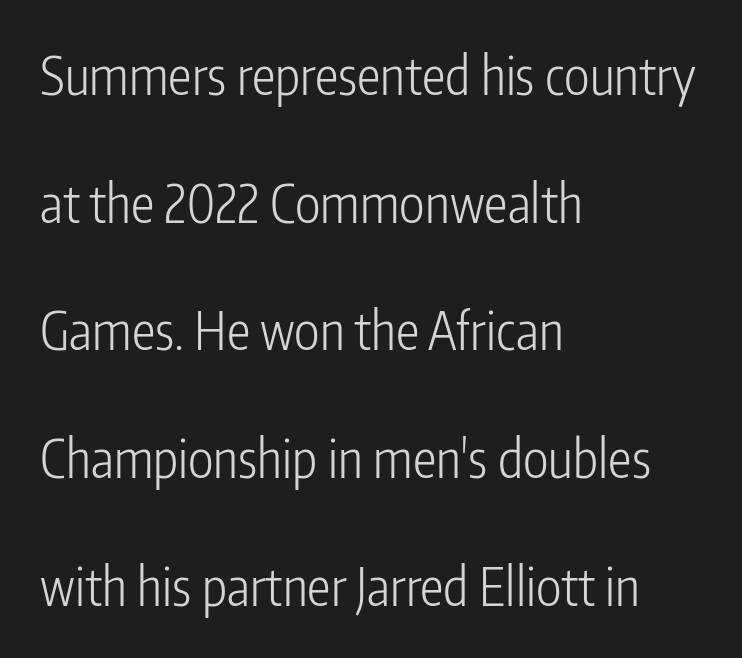
The image shows 53 px light, condensed sans-serif type, upright; set left-aligned, loose line spacing (2.41x), normal letter spacing, not underlined; low stroke contrast and a medium x-height.
